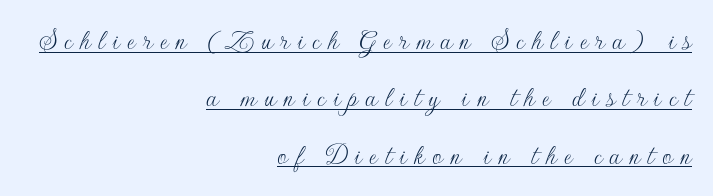
Q: Is the text bold? A: No.
Q: Is the text italic (slanted)? A: Yes.
Q: Is the typeface a serif or a sans-serif typeface? A: Sans-serif.
Q: Is the text underlined? A: Yes.
Q: How is the paragraph aligned? A: Right-aligned.
Q: Is the spacing between letters normal or unusually wide? A: Unusually wide.
Q: Is the spacing between lines tight, normal or loose? A: Loose.
Q: Width (condensed, normal, or wide)? A: Normal.
Q: Stroke contrast? A: Low.
Q: x-height? A: Small.
Q: Monospaced? A: No.
